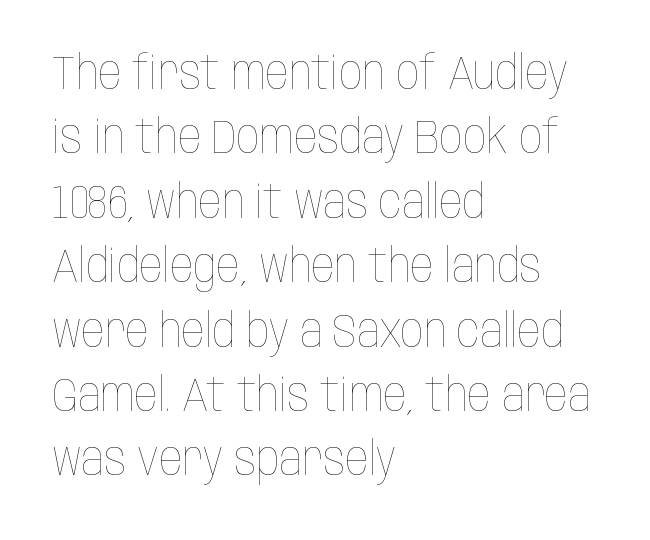
The image shows 46 px thin, condensed type, upright; set left-aligned, normal line spacing (1.4x), normal letter spacing, not underlined; low stroke contrast and a large x-height.
